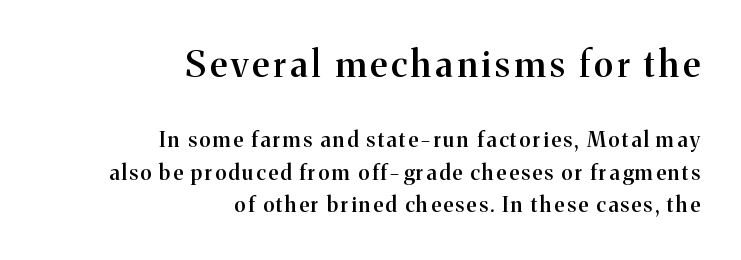
The letters advance in unequal steps, a hallmark of proportional type. Visually the block forms a straight wall on the right and a jagged coastline on the left. The passage shown stacks its lines at a standard gap. Clear beneath every line of the passage. The letters are semibold — heavier than regular but short of a full bold. Is this a sans? No — the strokes have serifs.
